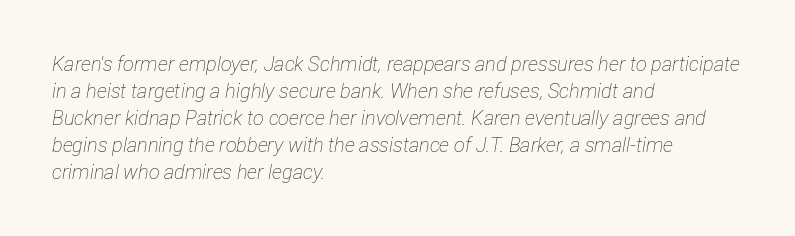
{"italic": "yes", "lean": "right", "slant_degrees": 12, "bold": "no", "underline": "no", "align": "left", "line_spacing": "normal", "line_spacing_ratio": 1.35, "letter_spacing": "normal", "letter_spacing_em": 0.0, "glyph_px": 20}
